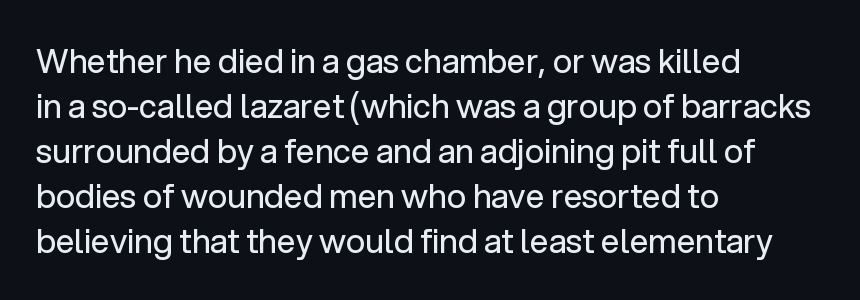
Q: Is the text bold? A: No.
Q: Is the text italic (slanted)? A: No, it is upright.
Q: Is the typeface a serif or a sans-serif typeface? A: Sans-serif.
Q: Is the text underlined? A: No.
Q: How is the paragraph aligned? A: Left-aligned.
Q: Is the spacing between letters normal or unusually wide? A: Normal.
Q: Is the spacing between lines tight, normal or loose? A: Normal.
Q: Width (condensed, normal, or wide)? A: Normal.
Q: Stroke contrast? A: Low.
Q: x-height? A: Medium.
Q: Monospaced? A: No.
